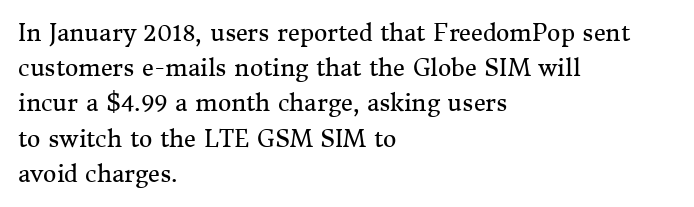
A typesetter would call this leading conventional body-copy spacing. Casual observation: everything's shoved over to the left. Counters stay open thanks to moderate or lighter strokes. The lettering stays uniformly vertical, giving the passage a roman look. No extra tracking has been applied to these lines. The gap between lines stays unmarked.
